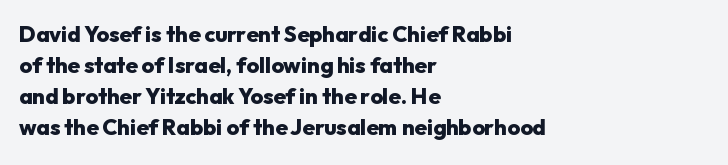
Ordinary non-slanted type is in use. The space between consecutive lines is moderate. The strokes are fattened all the way to bold. No extra tracking has been applied to these lines. Quick note: underline off. The typesetter chose a ragged-right arrangement here.
